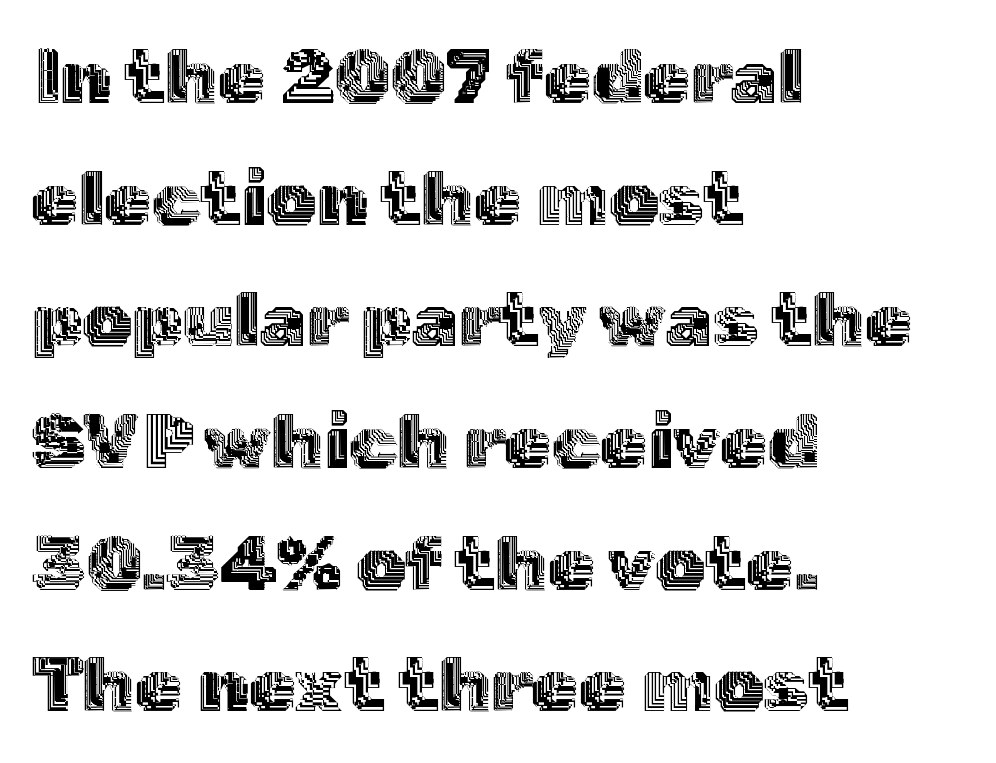
{"italic": "no", "width": "normal", "x_height": "medium", "monospaced": "no", "underline": "no", "align": "left", "line_spacing": "normal", "line_spacing_ratio": 1.58, "letter_spacing": "normal", "letter_spacing_em": 0.0, "glyph_px": 77}
